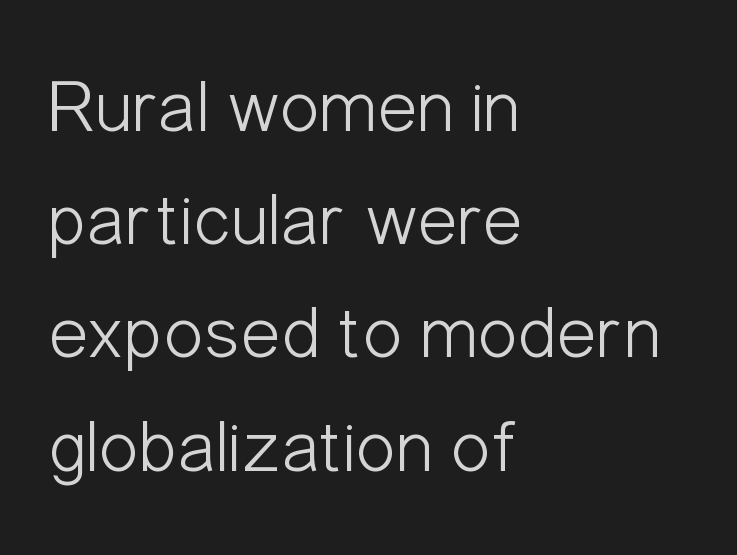
The image shows 75 px light, condensed sans-serif type, upright; set left-aligned, normal line spacing (1.51x), normal letter spacing, not underlined; low stroke contrast and a medium x-height.
